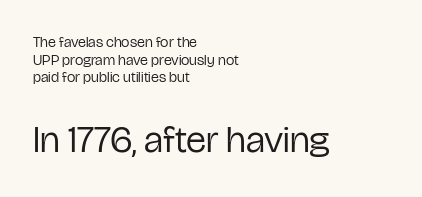
Q: Is the text bold? A: No.
Q: Is the text italic (slanted)? A: No, it is upright.
Q: Is the typeface a serif or a sans-serif typeface? A: Sans-serif.
Q: Is the text underlined? A: No.
Q: How is the paragraph aligned? A: Left-aligned.
Q: Is the spacing between letters normal or unusually wide? A: Normal.
Q: Which block of text is set in a larger size, the first (top) or the second (bottom)? A: The second (bottom) one.
Q: Width (condensed, normal, or wide)? A: Condensed.
Q: Stroke contrast? A: Low.
Q: x-height? A: Medium.
Q: Monospaced? A: No.
